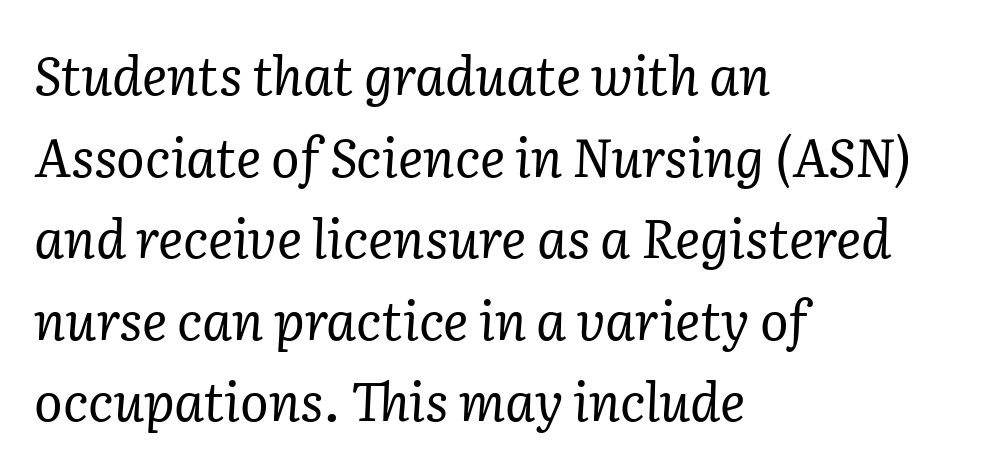
The image shows 53 px regular-weight serif type, italic (leaning right); set left-aligned, normal line spacing (1.54x), normal letter spacing, not underlined; low stroke contrast and a medium x-height.
